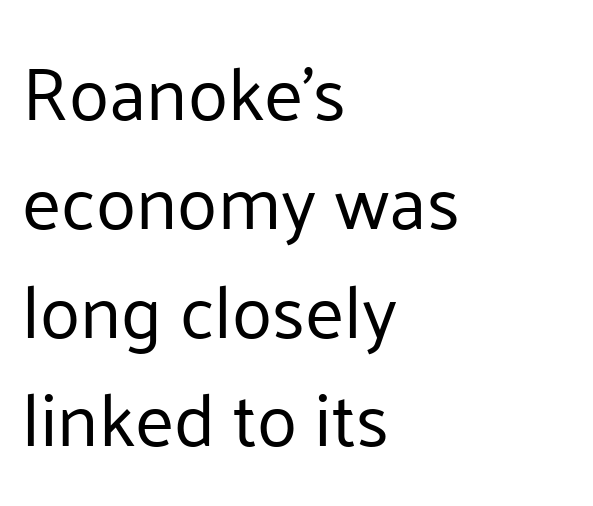
Q: Is the text bold? A: No.
Q: Is the text italic (slanted)? A: No, it is upright.
Q: Is the typeface a serif or a sans-serif typeface? A: Sans-serif.
Q: Is the text underlined? A: No.
Q: How is the paragraph aligned? A: Left-aligned.
Q: Is the spacing between letters normal or unusually wide? A: Normal.
Q: Is the spacing between lines tight, normal or loose? A: Normal.
Q: Width (condensed, normal, or wide)? A: Normal.
Q: Stroke contrast? A: Low.
Q: x-height? A: Medium.
Q: Monospaced? A: No.
